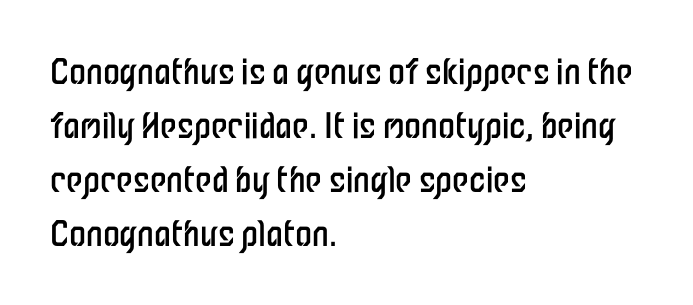
The image shows 34 px regular-weight, condensed sans-serif type, upright; set left-aligned, normal line spacing (1.59x), normal letter spacing, not underlined; low stroke contrast and a medium x-height.
